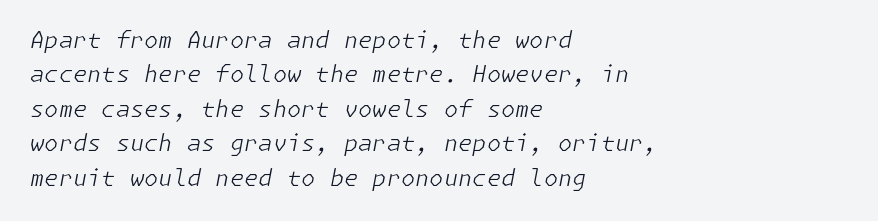
Q: Is the text bold? A: No.
Q: Is the text italic (slanted)? A: Yes, it leans right by about 11 degrees.
Q: Is the text underlined? A: No.
Q: How is the paragraph aligned? A: Left-aligned.
Q: Is the spacing between letters normal or unusually wide? A: Normal.
Q: Is the spacing between lines tight, normal or loose? A: Normal.
